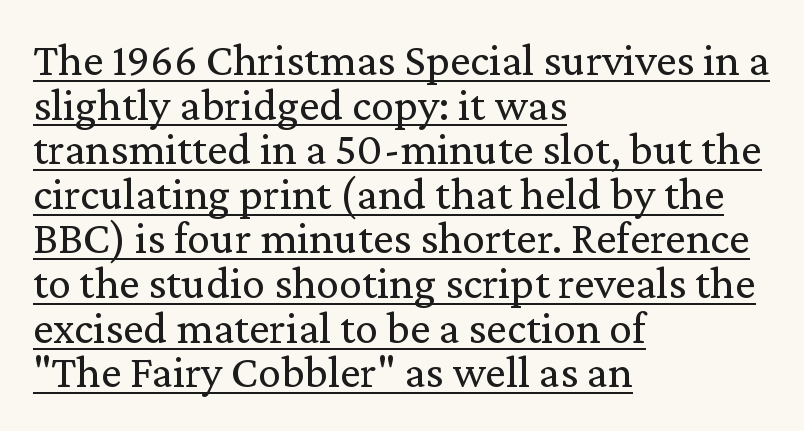
The image shows 46 px regular-weight serif type, upright; set left-aligned, tight line spacing (0.97x), normal letter spacing, underlined; low stroke contrast and a medium x-height.
